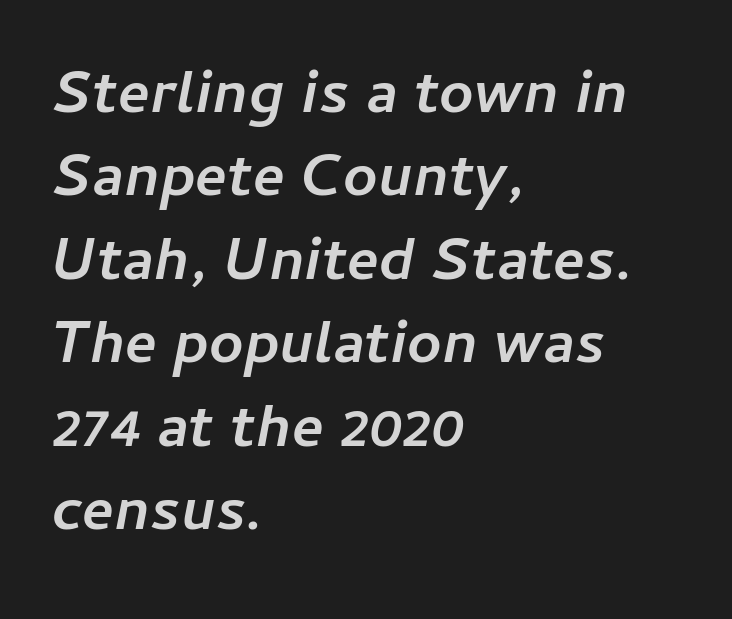
The image shows 60 px semibold type, italic (leaning right); set left-aligned, normal line spacing (1.39x), normal letter spacing, not underlined; low stroke contrast and a medium x-height.
